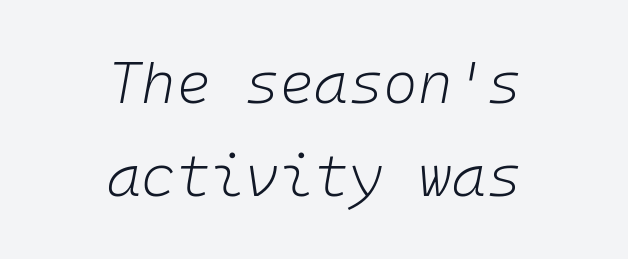
The image shows 59 px light type, italic (leaning right), monospaced; set centered, normal line spacing (1.58x), normal letter spacing, not underlined; low stroke contrast and a medium x-height.
